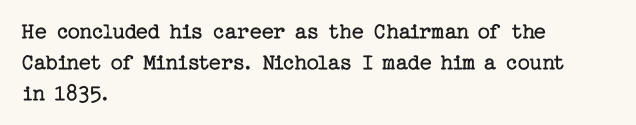
{"italic": "no", "bold": "no", "underline": "no", "align": "left", "line_spacing": "normal", "line_spacing_ratio": 1.29, "letter_spacing": "normal", "letter_spacing_em": 0.0, "glyph_px": 24}
